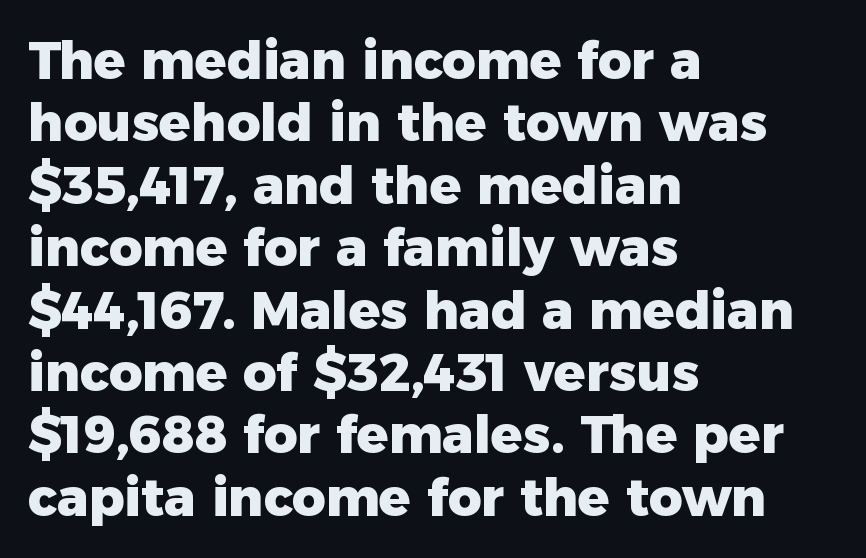
Serif or sans? Sans — the stroke terminals are bare. Letter spacing: default. Reading down the block, your eye returns to a fixed left position each line. Check under the words: just untouched page.
